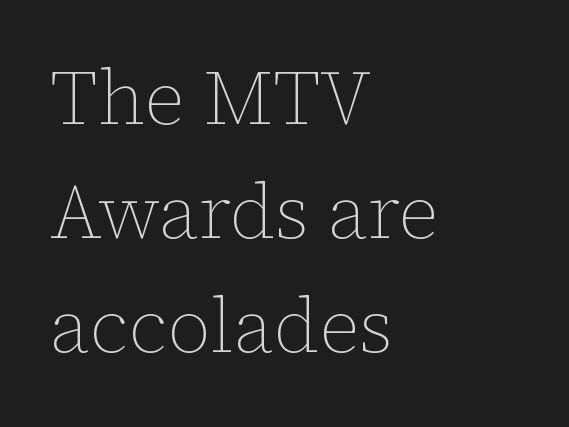
Proportional: the letters do not fall into vertical columns. Decoration check: the copy has no underline. Weight: regular or lighter. Typeset ragged right — the left edge is the straight one.
